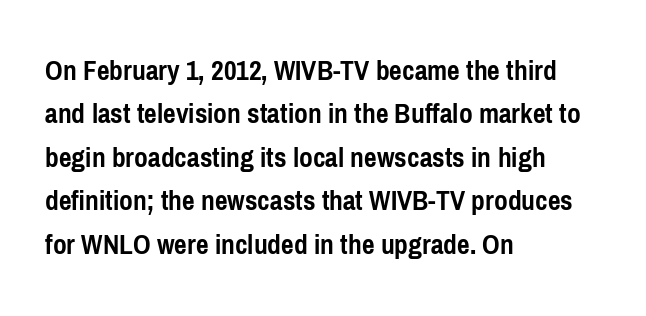
Q: Is the text bold? A: Yes.
Q: Is the text italic (slanted)? A: No, it is upright.
Q: Is the typeface a serif or a sans-serif typeface? A: Sans-serif.
Q: Is the text underlined? A: No.
Q: How is the paragraph aligned? A: Left-aligned.
Q: Is the spacing between letters normal or unusually wide? A: Normal.
Q: Is the spacing between lines tight, normal or loose? A: Normal.
Q: Width (condensed, normal, or wide)? A: Condensed.
Q: Stroke contrast? A: Low.
Q: x-height? A: Medium.
Q: Monospaced? A: No.
